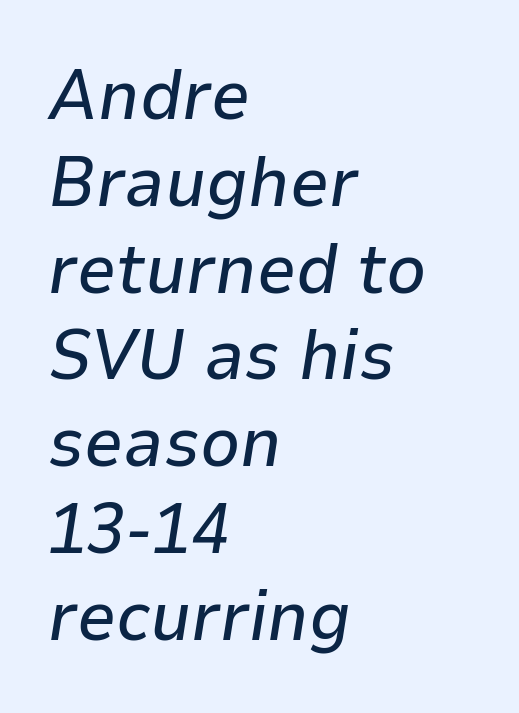
The image shows 70 px text type, italic (leaning right); set left-aligned, line spacing 1.24x, normal letter spacing, not underlined; low stroke contrast and a medium x-height.
